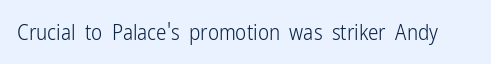
Q: Is the text bold? A: No.
Q: Is the text italic (slanted)? A: No, it is upright.
Q: Is the text underlined? A: No.
Q: Is the spacing between letters normal or unusually wide? A: Normal.
